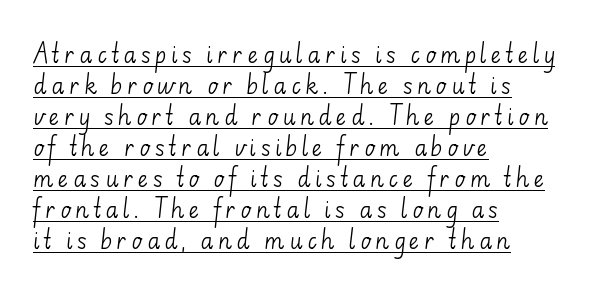
Q: Is the text bold? A: No.
Q: Is the text italic (slanted)? A: Yes.
Q: Is the text underlined? A: Yes.
Q: How is the paragraph aligned? A: Left-aligned.
Q: Is the spacing between lines tight, normal or loose? A: Normal.
